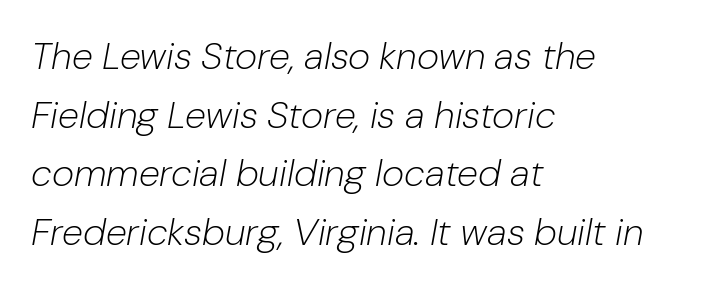
The image shows 38 px light type, italic (leaning right); set left-aligned, normal line spacing (1.54x), normal letter spacing, not underlined; low stroke contrast and a medium x-height.
